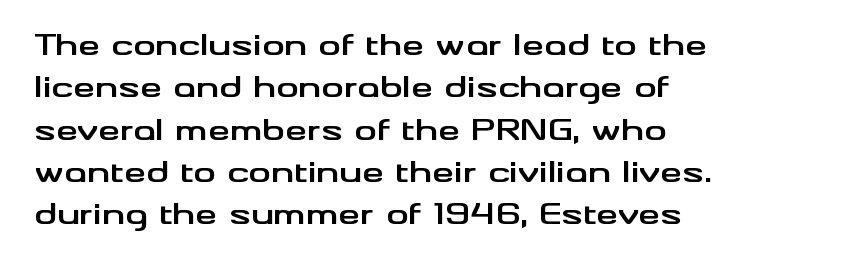
Is the letter spacing exaggerated? No — it looks like the ordinary default. Note: no serifs on the glyphs. Nobody drew a line under any word here. Is this a fixed-width face? No — the glyphs have proportional, varying widths. Plenty of ink on the page — the face is bold. Horizontal alignment here is leftward, the default for most running prose.
